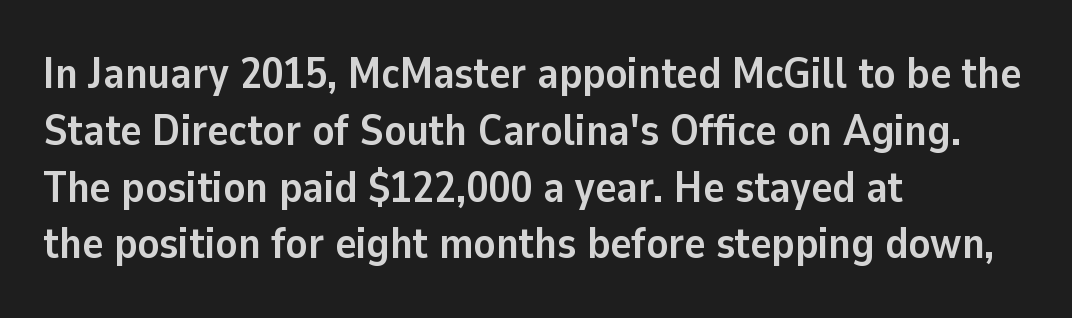
The image shows 44 px semibold sans-serif type, upright; set left-aligned, normal line spacing (1.29x), normal letter spacing, not underlined; low stroke contrast and a medium x-height.
